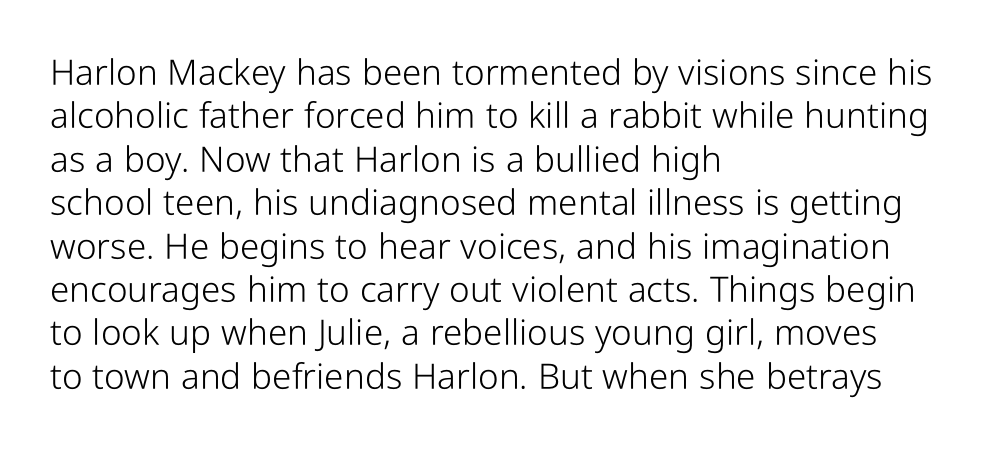
Here the glyphs are tracked normally, forming tight word shapes. The weight tops out at a normal text grade. A typesetter would label this face a sans. If you drew a ruler down the left edge, every line would touch it. Is this a fixed-width face? No — the glyphs have proportional, varying widths. The zone under the glyphs is completely vacant.
